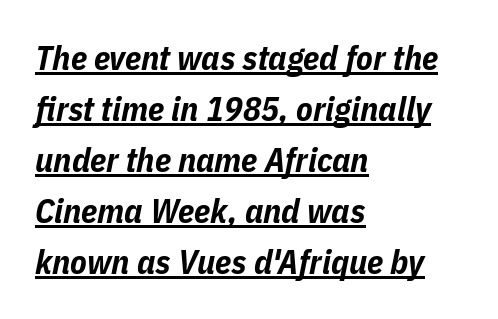
Italic? Definitely — the glyphs are oblique. A continuous stroke trails under the words, as in a hyperlink. Evenly set lines give the paragraph a standard silhouette. These lines carry a lot of weight — the face is fully bold.
